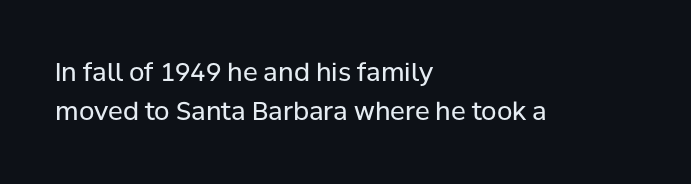
This block has exactly the height ordinary leading produces. Heft: none added — not bold. The face used here is rendered with its standard letterfit. Horizontally, the lines are justified to the leading edge only.
